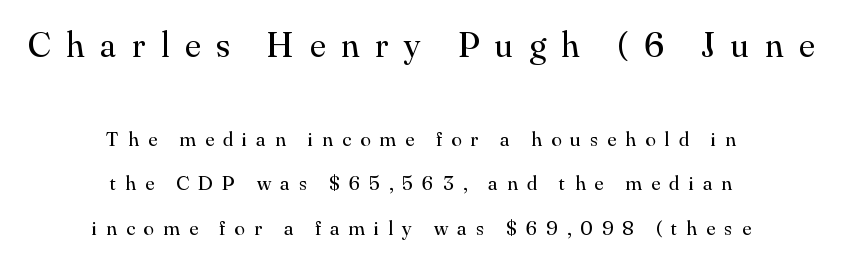
Does the lettering tilt? It doesn't — this is upright. The typeface has the unassuming heft of standard copy or less. What stands out about the letter spacing? Its width — letters are far apart. What kind of face is this? One with serifs. The lines are spread far apart with generous leading. Where is the straight margin? There isn't one; the lines are centered.
